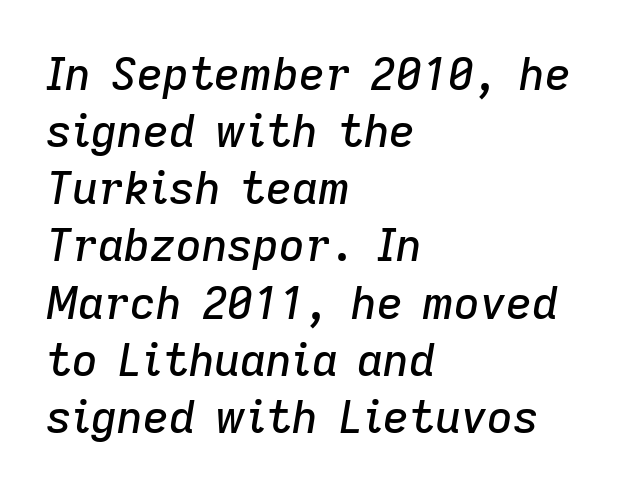
{"italic": "yes", "lean": "right", "slant_degrees": 9, "width": "normal", "stroke_contrast": "low", "x_height": "medium", "monospaced": "no", "underline": "no", "align": "left", "line_spacing": "normal", "line_spacing_ratio": 1.27, "letter_spacing": "normal", "letter_spacing_em": 0.0, "glyph_px": 45}
